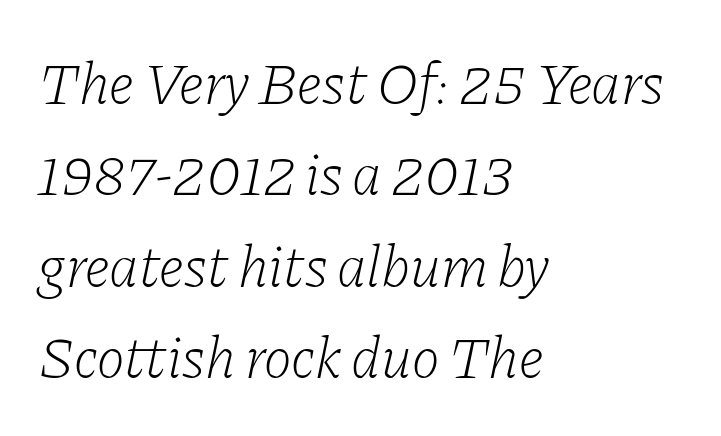
Q: Is the text bold? A: No.
Q: Is the text italic (slanted)? A: Yes, it leans right by about 11 degrees.
Q: Is the typeface a serif or a sans-serif typeface? A: Serif.
Q: Is the text underlined? A: No.
Q: How is the paragraph aligned? A: Left-aligned.
Q: Is the spacing between letters normal or unusually wide? A: Normal.
Q: Is the spacing between lines tight, normal or loose? A: Normal.
Q: Width (condensed, normal, or wide)? A: Normal.
Q: Stroke contrast? A: Low.
Q: x-height? A: Medium.
Q: Monospaced? A: No.
